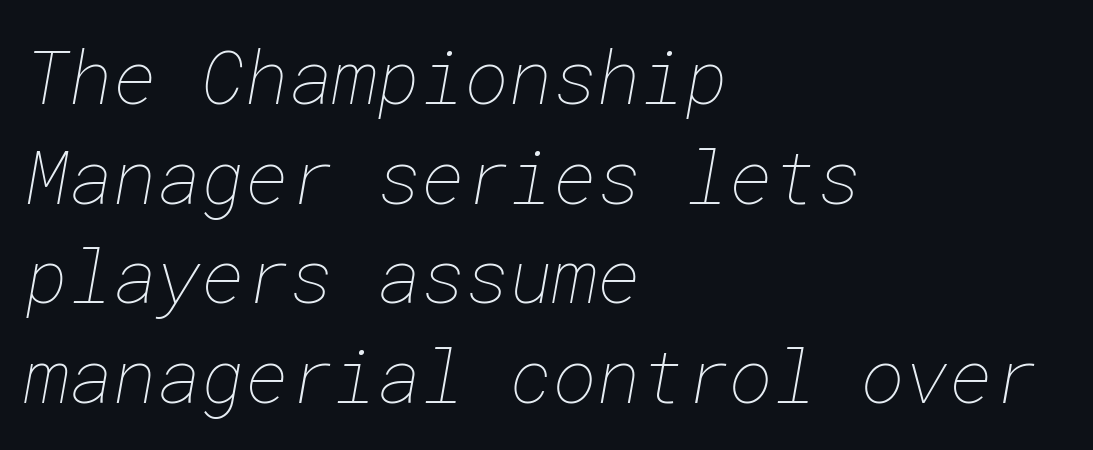
Students, observe: this is what conventionally led text looks like. The letters sit at their default tracking, neither squeezed nor spread. The characters are drawn with everyday or finer stroke widths. Layout note: lines flush left. Descenders are the only things crossing below the line.
